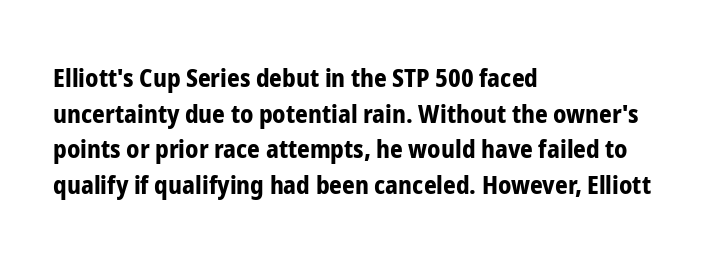
Q: Is the text bold? A: Yes.
Q: Is the text italic (slanted)? A: No, it is upright.
Q: Is the text underlined? A: No.
Q: How is the paragraph aligned? A: Left-aligned.
Q: Is the spacing between letters normal or unusually wide? A: Normal.
Q: Is the spacing between lines tight, normal or loose? A: Normal.
